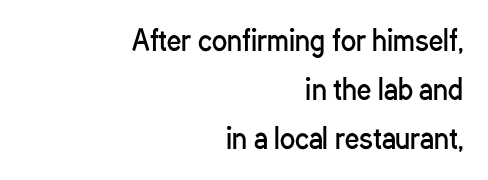
Just letters on the line, the space beneath them empty. I'd call this a sans setting — the letters go barefoot. Ordinary non-slanted type is in use. Line endings align vertically; line beginnings do not. Letters have the restrained weight of plain body copy at most.
